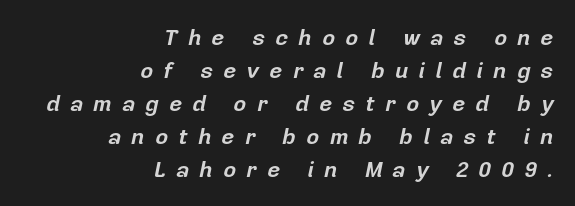
{"italic": "yes", "lean": "right", "slant_degrees": 12, "bold": "yes", "underline": "no", "align": "right", "line_spacing": "normal", "line_spacing_ratio": 1.5, "letter_spacing": "wide", "letter_spacing_em": 0.48, "glyph_px": 22}
